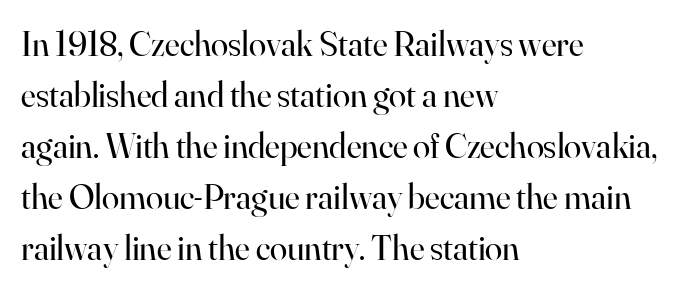
The image shows 35 px regular-weight serif type, upright; set left-aligned, normal line spacing (1.46x), normal letter spacing, not underlined; high stroke contrast and a small x-height.
